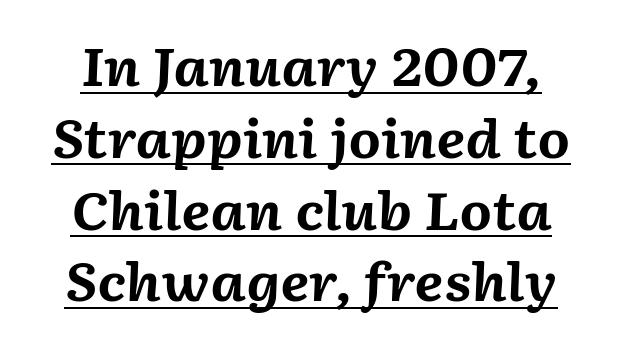
Q: Is the text bold? A: Yes.
Q: Is the text italic (slanted)? A: Yes, it leans right by about 2 degrees.
Q: Is the text underlined? A: Yes.
Q: How is the paragraph aligned? A: Centered.
Q: Is the spacing between letters normal or unusually wide? A: Normal.
Q: Is the spacing between lines tight, normal or loose? A: Normal.
Q: Width (condensed, normal, or wide)? A: Normal.
Q: Stroke contrast? A: Medium.
Q: x-height? A: Medium.
Q: Monospaced? A: No.
